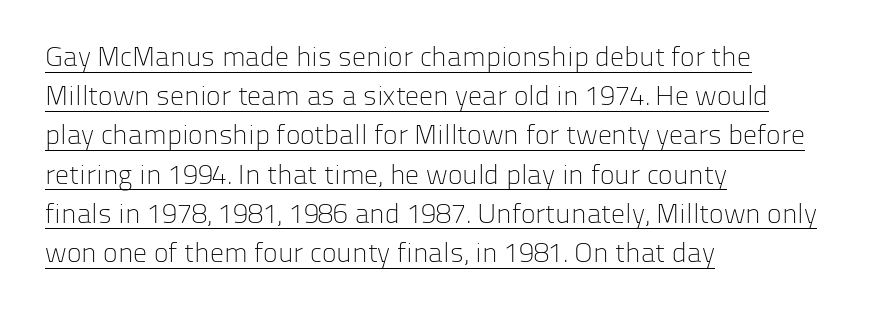
Q: Is the text bold? A: No.
Q: Is the text italic (slanted)? A: No, it is upright.
Q: Is the typeface a serif or a sans-serif typeface? A: Sans-serif.
Q: Is the text underlined? A: Yes.
Q: How is the paragraph aligned? A: Left-aligned.
Q: Is the spacing between letters normal or unusually wide? A: Normal.
Q: Is the spacing between lines tight, normal or loose? A: Normal.
Q: Width (condensed, normal, or wide)? A: Normal.
Q: Stroke contrast? A: Low.
Q: x-height? A: Medium.
Q: Monospaced? A: No.
